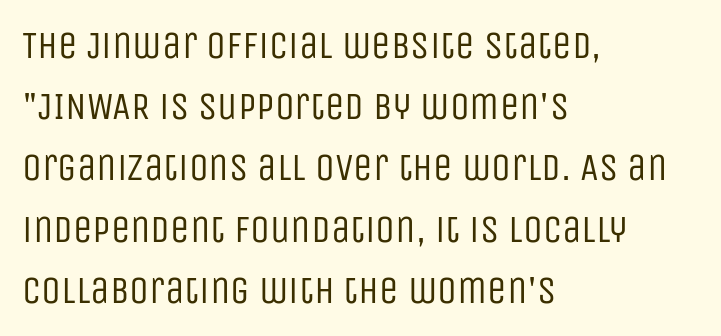
The image shows 39 px regular-weight, condensed sans-serif type, upright; set left-aligned, normal line spacing (1.57x), normal letter spacing, not underlined; low stroke contrast and a large x-height.
